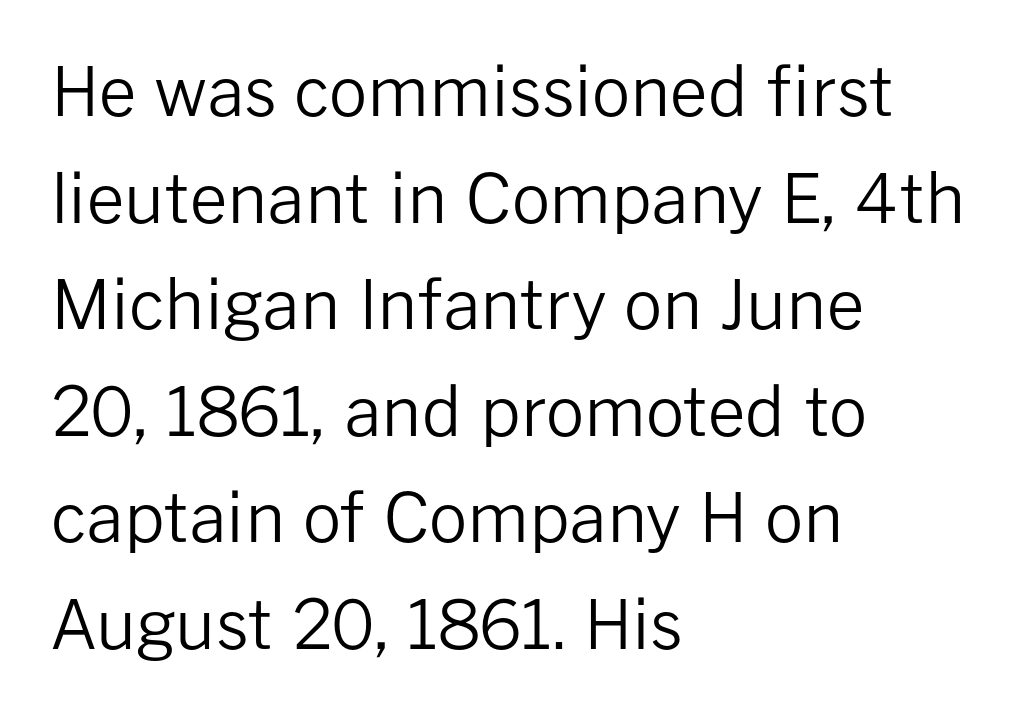
Q: Is the text bold? A: No.
Q: Is the text italic (slanted)? A: No, it is upright.
Q: Is the typeface a serif or a sans-serif typeface? A: Sans-serif.
Q: Is the text underlined? A: No.
Q: How is the paragraph aligned? A: Left-aligned.
Q: Is the spacing between letters normal or unusually wide? A: Normal.
Q: Is the spacing between lines tight, normal or loose? A: Normal.
Q: Width (condensed, normal, or wide)? A: Normal.
Q: Stroke contrast? A: Low.
Q: x-height? A: Medium.
Q: Monospaced? A: No.
